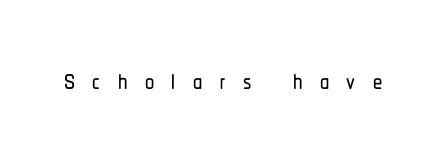
Q: Is the text italic (slanted)? A: No, it is upright.
Q: Is the typeface a serif or a sans-serif typeface? A: Sans-serif.
Q: Is the text underlined? A: No.
Q: Is the spacing between letters normal or unusually wide? A: Unusually wide.
Q: Width (condensed, normal, or wide)? A: Condensed.
Q: Stroke contrast? A: Low.
Q: x-height? A: Medium.
Q: Monospaced? A: No.
